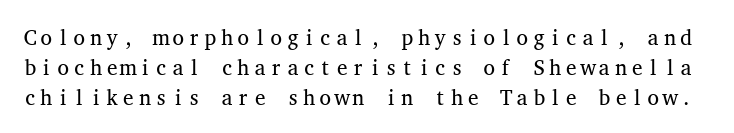
Line spacing here is normal. You can tell it's not italic because the verticals are truly vertical. The space beneath each line is pristine and unruled. Default kerning and tracking; the words read as compact shapes.
